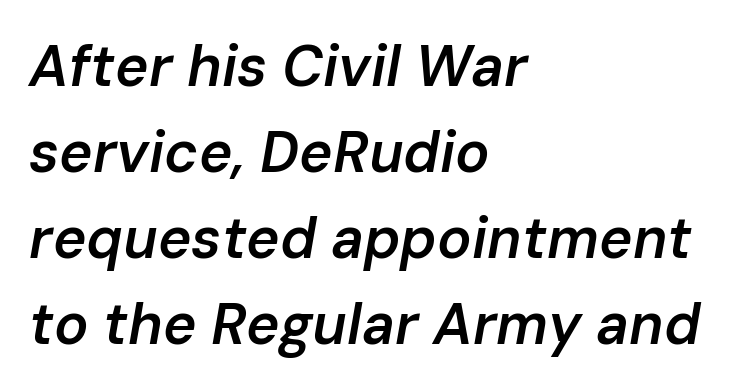
{"italic": "yes", "lean": "right", "slant_degrees": 10, "bold": "semi", "weight": "semibold", "width": "normal", "stroke_contrast": "low", "x_height": "medium", "monospaced": "no", "underline": "no", "align": "left", "line_spacing": "normal", "line_spacing_ratio": 1.51, "letter_spacing": "normal", "letter_spacing_em": 0.0, "glyph_px": 57}
